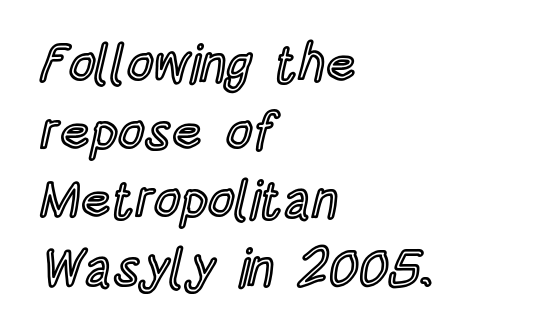
Q: Is the text italic (slanted)? A: Yes.
Q: Is the text underlined? A: No.
Q: How is the paragraph aligned? A: Left-aligned.
Q: Is the spacing between letters normal or unusually wide? A: Normal.
Q: Is the spacing between lines tight, normal or loose? A: Normal.
Q: Width (condensed, normal, or wide)? A: Condensed.
Q: x-height? A: Large.
Q: Monospaced? A: No.
